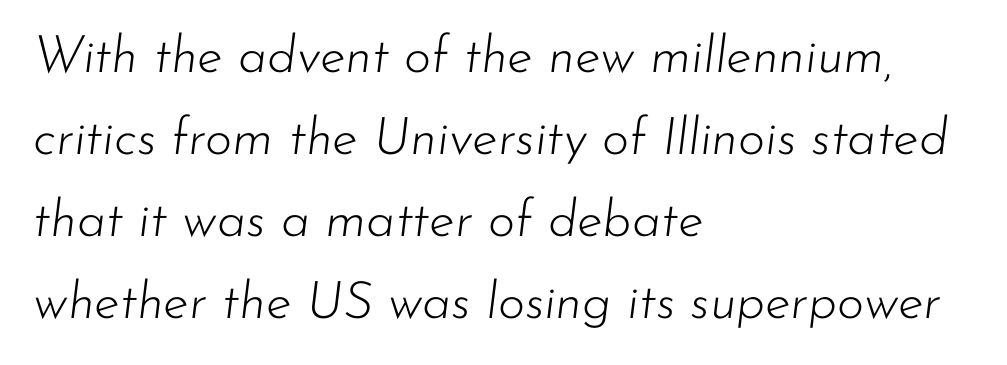
The image shows 52 px light type, italic (leaning right); set left-aligned, normal line spacing (1.58x), normal letter spacing, not underlined; low stroke contrast and a small x-height.
